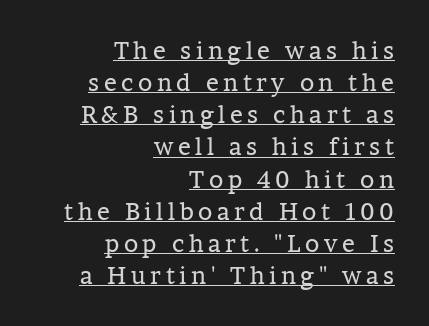
{"italic": "no", "bold": "no", "underline": "yes", "align": "right", "line_spacing": "normal", "line_spacing_ratio": 1.34, "glyph_px": 24}
